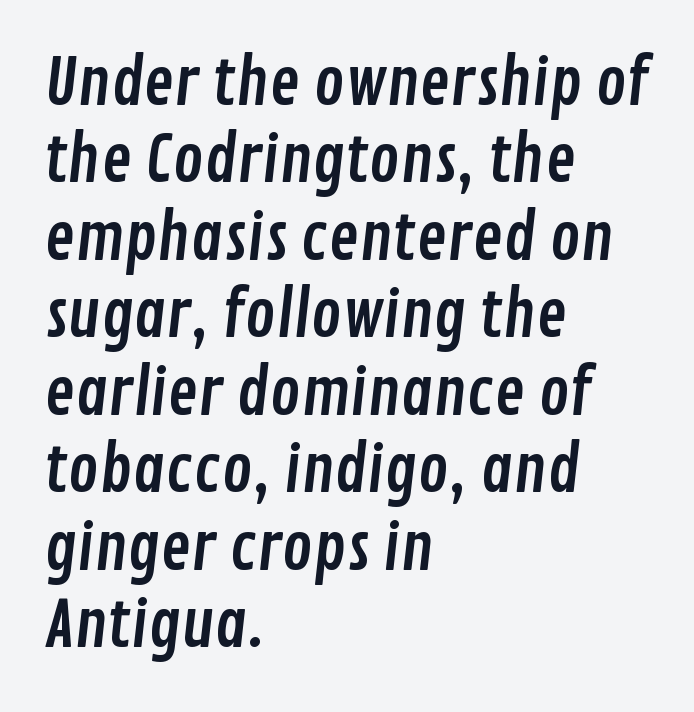
Regarding serifs, this sample does without them. A student would call this left alignment; a typographer would say flush left, rag right. Anything drawn beneath the words? Only blank space. These lines are rendered in a variable-pitch font. Caption: standard tracking, unaltered.
